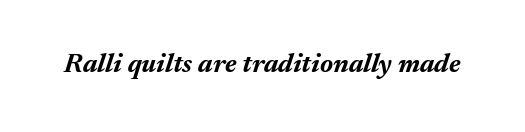
{"italic": "yes", "lean": "right", "slant_degrees": 17, "bold": "yes", "underline": "no", "letter_spacing": "normal", "letter_spacing_em": 0.0, "glyph_px": 27}
